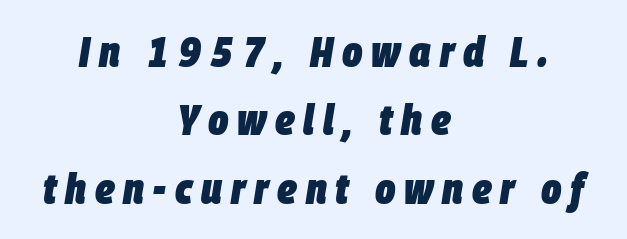
The image shows 43 px heavy, condensed type, italic (leaning right); set centered, normal line spacing (1.59x), unusually wide letter spacing (+0.2 em), not underlined; low stroke contrast and a large x-height.
